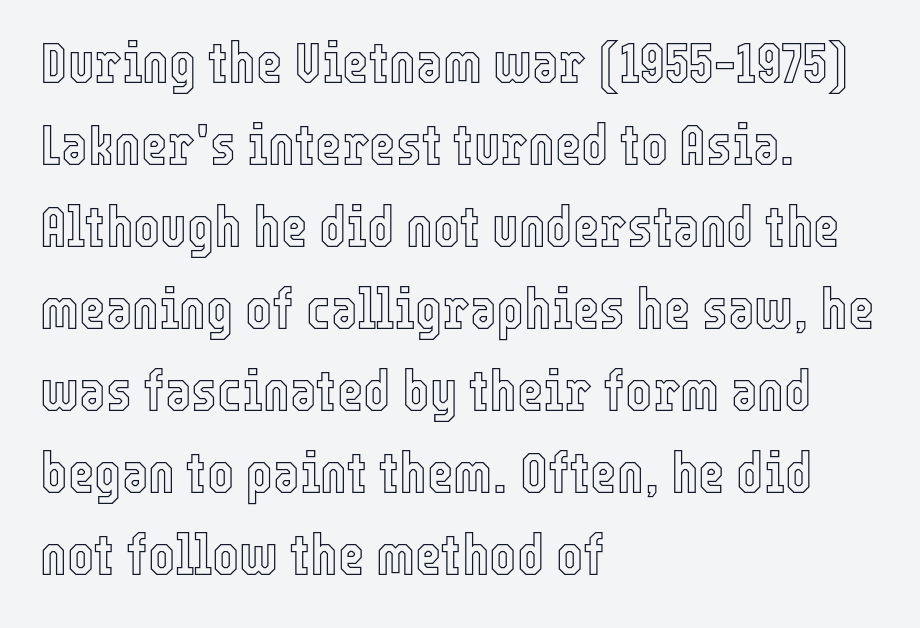
Spacing verdict: proportional, widths tailored to each character. Nothing unusual about the tracking: characters are spaced as the font intends. The zone under the glyphs is completely vacant. Line spacing here is normal. It's the straight-up-and-down kind of type.
